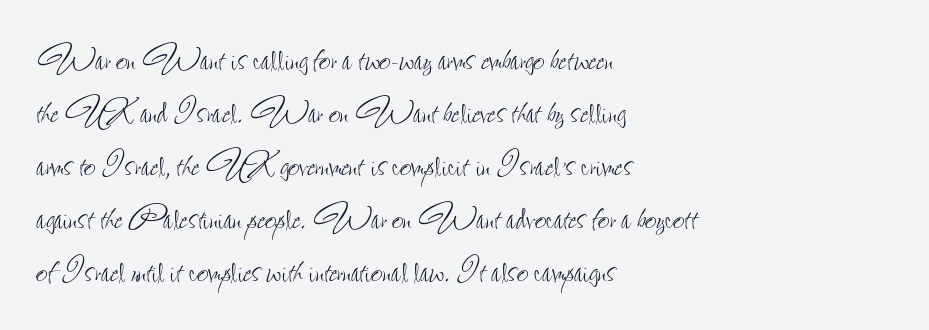
Reading down the block, your eye returns to a fixed left position each line. Unmarked baselines from the first word to the last. Successive baselines arrive at the customary interval. These lines keep a tight, regular rhythm from letter to letter. Is this a fixed-width face? No — the glyphs have proportional, varying widths.
